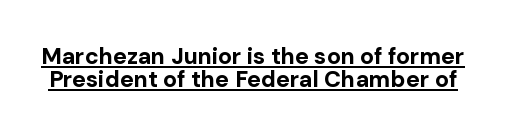
Q: Is the text bold? A: Yes.
Q: Is the text italic (slanted)? A: No, it is upright.
Q: Is the text underlined? A: Yes.
Q: Is the spacing between letters normal or unusually wide? A: Normal.
Q: Is the spacing between lines tight, normal or loose? A: Tight.
